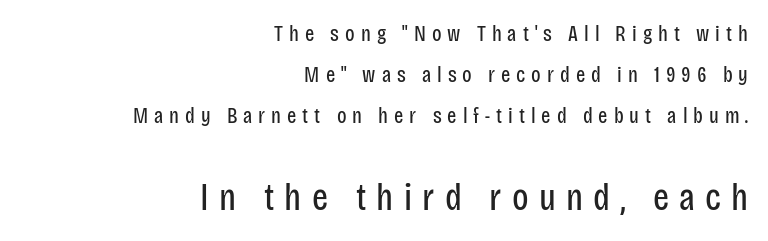
Q: Is the text bold? A: No.
Q: Is the text italic (slanted)? A: No, it is upright.
Q: Is the typeface a serif or a sans-serif typeface? A: Sans-serif.
Q: Is the text underlined? A: No.
Q: How is the paragraph aligned? A: Right-aligned.
Q: Is the spacing between letters normal or unusually wide? A: Unusually wide.
Q: Which block of text is set in a larger size, the first (top) or the second (bottom)? A: The second (bottom) one.
Q: Width (condensed, normal, or wide)? A: Condensed.
Q: Stroke contrast? A: Low.
Q: x-height? A: Large.
Q: Monospaced? A: No.
